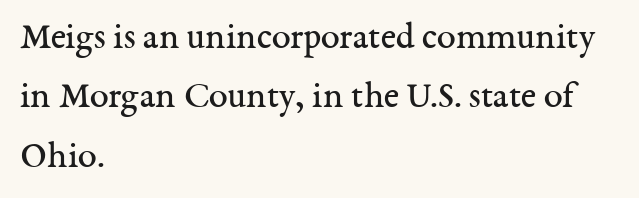
The typography opts for an upright posture over an oblique one. Caption: multi-line text, flush left, ragged right. Between one letter and the next there's only the usual sliver of space. Type without underlining. The weight would be labelled regular, book, light, or lighter still. The passage shown is typeset with a serif family.
